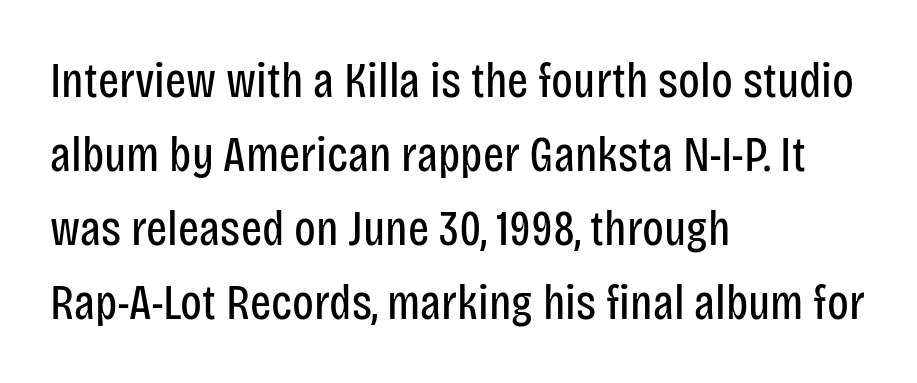
The image shows 50 px regular-weight, condensed sans-serif type, upright; set left-aligned, normal line spacing (1.48x), normal letter spacing, not underlined; low stroke contrast and a large x-height.
